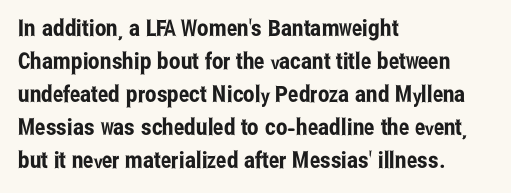
The image shows 23 px text type, upright; set left-aligned, normal line spacing (1.44x), normal letter spacing, not underlined.
